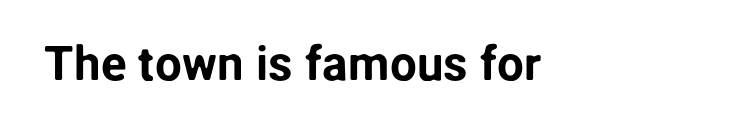
{"serif": "no", "italic": "no", "width": "normal", "stroke_contrast": "low", "x_height": "medium", "monospaced": "no", "underline": "no", "letter_spacing": "normal", "letter_spacing_em": 0.0, "glyph_px": 48}
